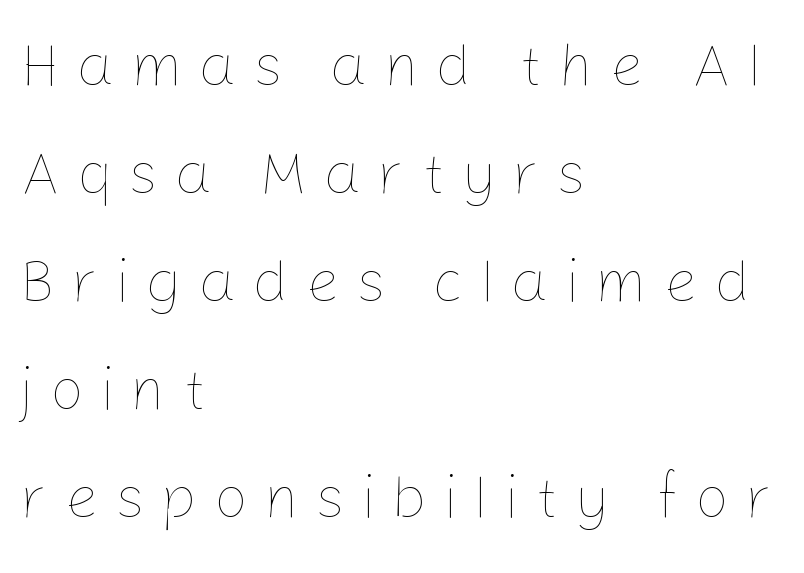
{"italic": "no", "bold": "no", "weight": "thin", "width": "normal", "stroke_contrast": "low", "x_height": "medium", "monospaced": "no", "underline": "no", "align": "left", "line_spacing_ratio": 1.8, "letter_spacing": "wide", "letter_spacing_em": 0.27, "glyph_px": 60}
